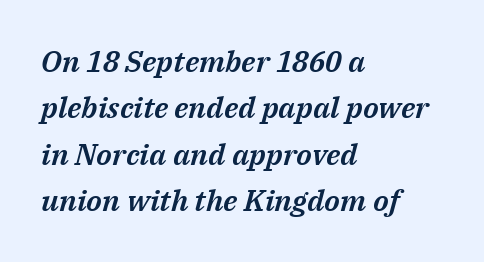
{"italic": "yes", "lean": "right", "slant_degrees": 14, "width": "normal", "stroke_contrast": "medium", "x_height": "medium", "monospaced": "no", "underline": "no", "align": "left", "line_spacing": "normal", "line_spacing_ratio": 1.55, "letter_spacing": "normal", "letter_spacing_em": 0.0, "glyph_px": 30}
